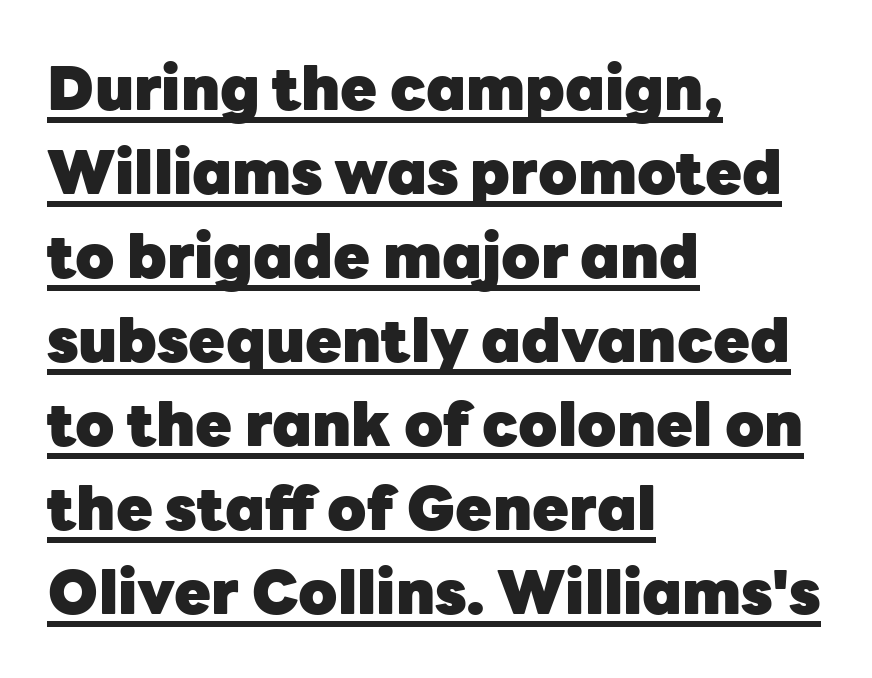
Rows of type keep a routine distance in the vertical direction. The setting favours the left margin, as ordinary paragraphs usually do. A typesetter would call this proportional, since set widths differ per character. The line texture is even and compact thanks to regular tracking. No italicization has been applied; the sample stays upright. The letters are bold, with thick, heavy strokes.
